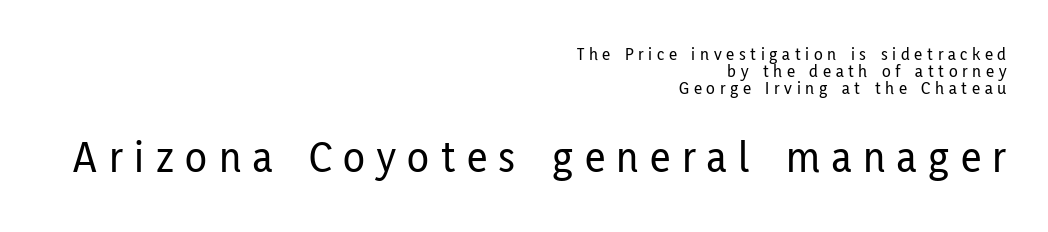
{"serif": "no", "italic": "no", "width": "condensed", "stroke_contrast": "low", "x_height": "medium", "monospaced": "no", "underline": "no", "align": "right", "line_spacing": "tight", "line_spacing_ratio": 0.95, "letter_spacing": "wide", "letter_spacing_em": 0.26, "larger_block": "second", "size_ratio": 2.5, "glyph_px": 45}
